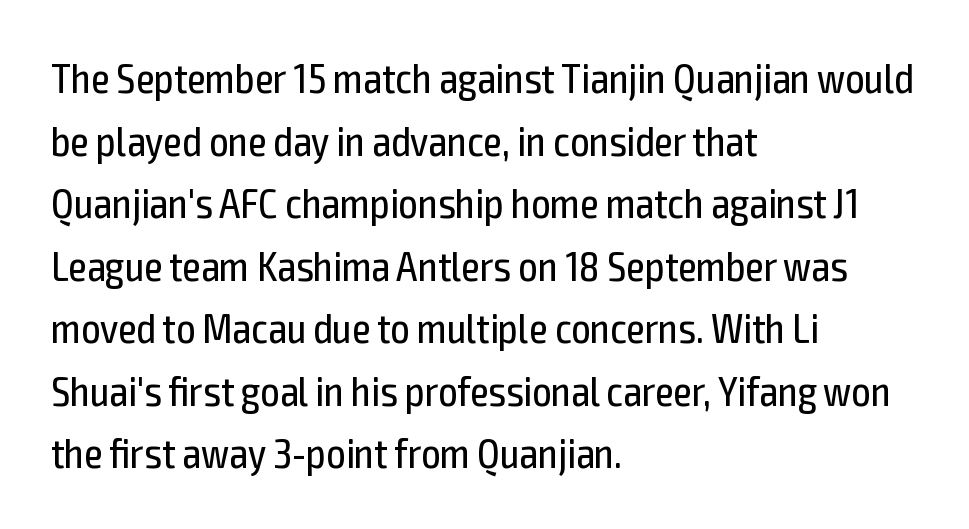
Letters rest on an invisible, unmarked baseline. There is no visible air inserted between adjacent glyphs. Layout note: lines flush left. Evenly set lines give the paragraph a standard silhouette. The lettering stays uniformly vertical, giving the passage a roman look.
